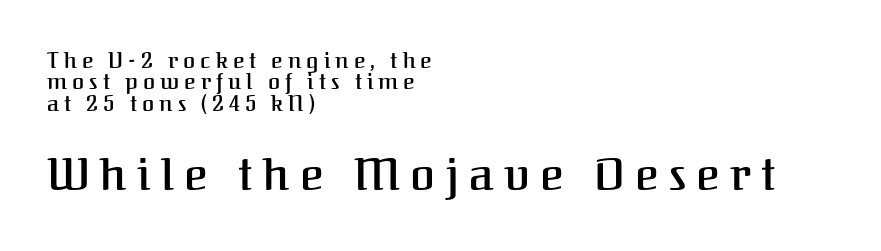
{"serif": "yes", "italic": "no", "bold": "semi", "weight": "semibold", "width": "normal", "stroke_contrast": "medium", "x_height": "medium", "monospaced": "no", "underline": "no", "align": "left", "line_spacing": "tight", "line_spacing_ratio": 0.97, "letter_spacing": "wide", "letter_spacing_em": 0.23, "larger_block": "second", "size_ratio": 2.05, "glyph_px": 45}
